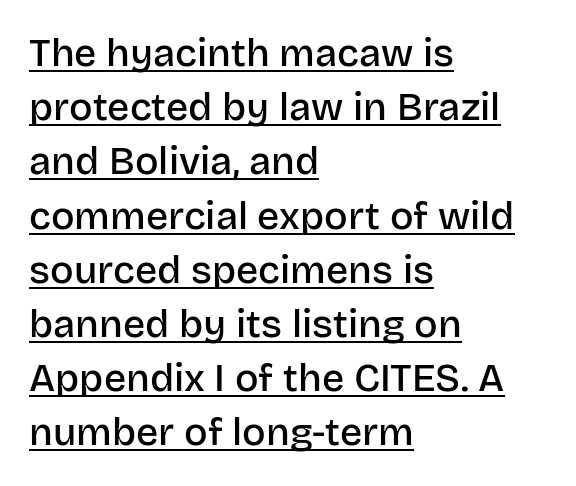
The image shows 39 px semibold sans-serif type, upright; set left-aligned, normal line spacing (1.39x), normal letter spacing, underlined; low stroke contrast and a large x-height.
